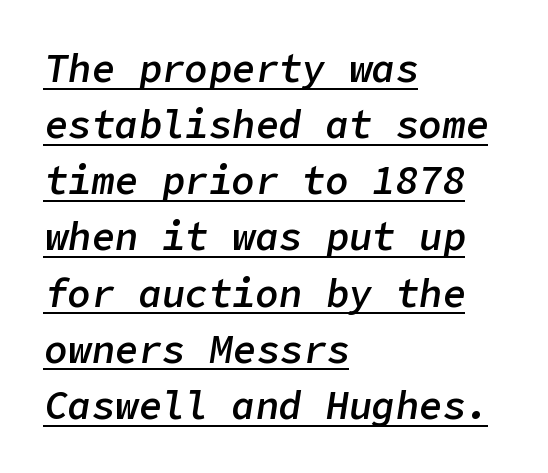
Q: Is the text bold? A: Semi-bold.
Q: Is the text italic (slanted)? A: Yes, it leans right by about 9 degrees.
Q: Is the text underlined? A: Yes.
Q: How is the paragraph aligned? A: Left-aligned.
Q: Is the spacing between letters normal or unusually wide? A: Normal.
Q: Is the spacing between lines tight, normal or loose? A: Normal.
Q: Width (condensed, normal, or wide)? A: Normal.
Q: Stroke contrast? A: Low.
Q: x-height? A: Medium.
